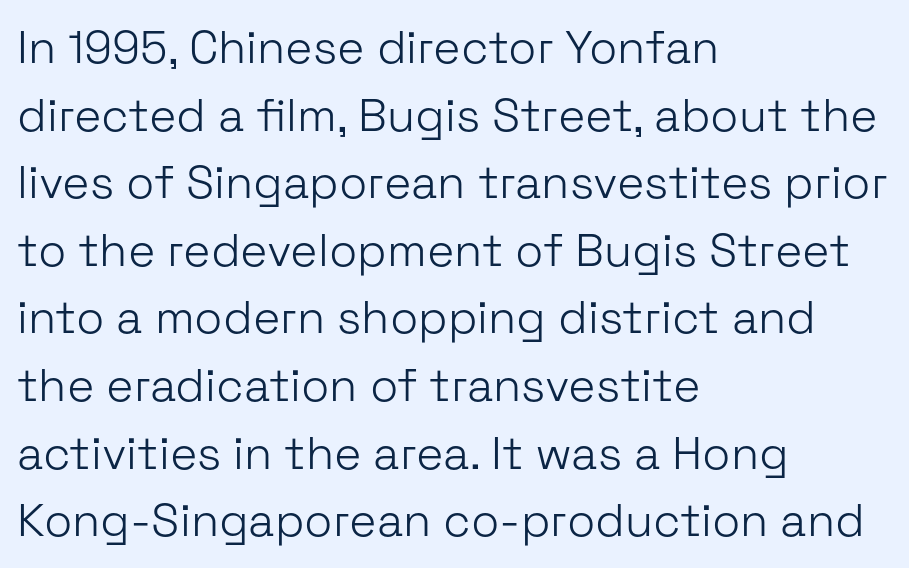
Q: Is the text bold? A: No.
Q: Is the text italic (slanted)? A: No, it is upright.
Q: Is the typeface a serif or a sans-serif typeface? A: Sans-serif.
Q: Is the text underlined? A: No.
Q: How is the paragraph aligned? A: Left-aligned.
Q: Is the spacing between letters normal or unusually wide? A: Normal.
Q: Is the spacing between lines tight, normal or loose? A: Normal.
Q: Width (condensed, normal, or wide)? A: Normal.
Q: Stroke contrast? A: Low.
Q: x-height? A: Medium.
Q: Monospaced? A: No.
